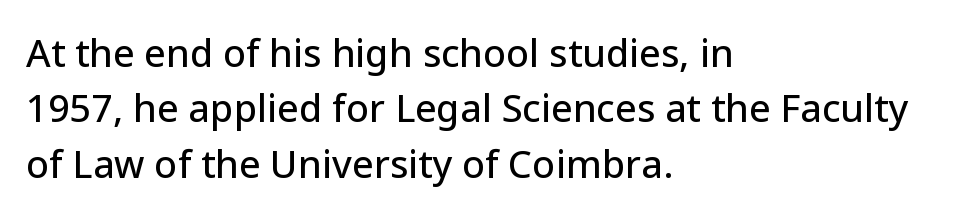
The image shows 38 px sans-serif type, upright; set left-aligned, normal line spacing (1.46x), normal letter spacing, not underlined; low stroke contrast and a medium x-height.
